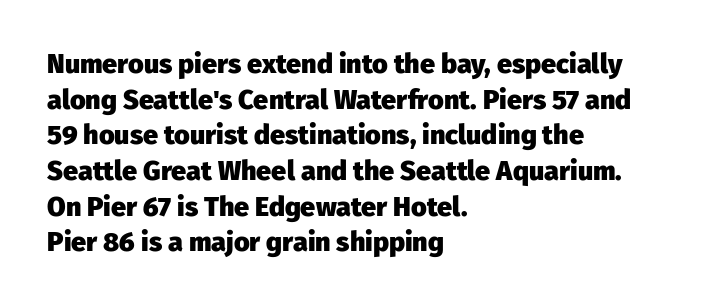
A typesetter would call this leading conventional body-copy spacing. Standard letterfit; no display-style spreading of the glyphs. The axis of the letterforms is exactly vertical. Typeset ragged right — the left edge is the straight one. Clear beneath every line of the passage. Each glyph is drawn with heavy, bold strokes.
